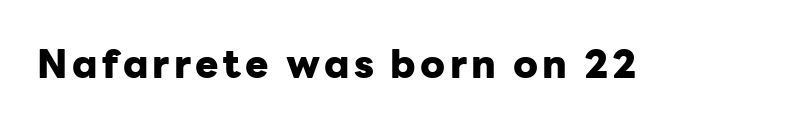
{"serif": "no", "italic": "no", "bold": "yes", "weight": "heavy", "width": "normal", "stroke_contrast": "low", "x_height": "medium", "monospaced": "no", "underline": "no", "glyph_px": 39}
